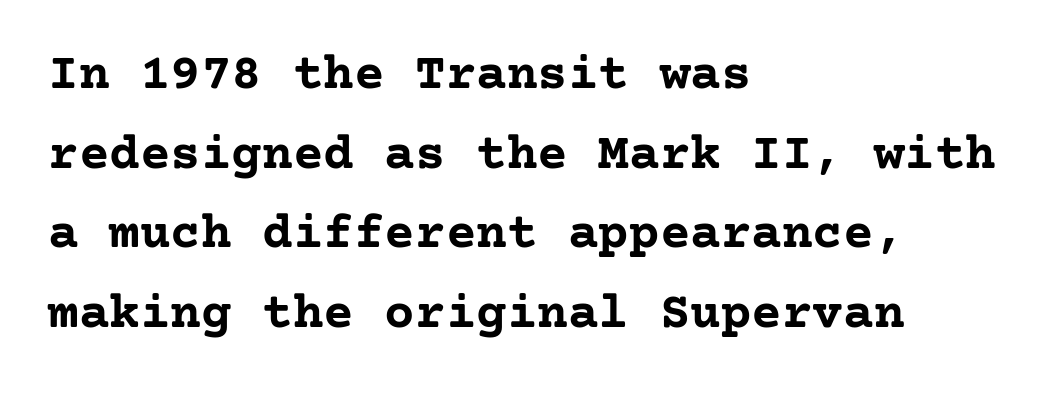
{"serif": "yes", "italic": "no", "bold": "yes", "weight": "semibold", "width": "normal", "stroke_contrast": "low", "x_height": "medium", "underline": "no", "align": "left", "line_spacing": "normal", "line_spacing_ratio": 1.56, "letter_spacing": "normal", "letter_spacing_em": 0.0, "glyph_px": 51}
